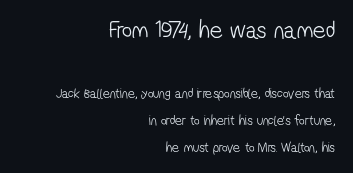
The image shows 25 px text type; set right-aligned, loose line spacing (1.92x), normal letter spacing, not underlined; the first (top) block is 1.79x larger.
